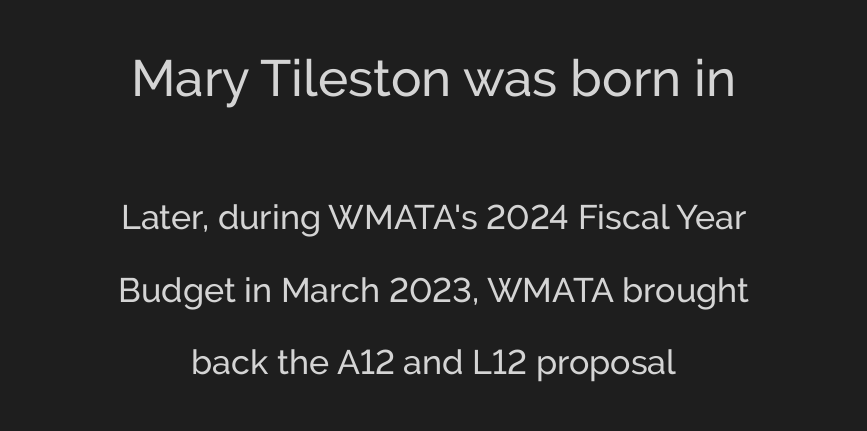
{"serif": "no", "italic": "no", "width": "normal", "stroke_contrast": "low", "x_height": "medium", "monospaced": "no", "underline": "no", "align": "center", "line_spacing": "loose", "line_spacing_ratio": 2.13, "letter_spacing": "normal", "letter_spacing_em": 0.0, "larger_block": "first", "size_ratio": 1.5, "glyph_px": 51}
